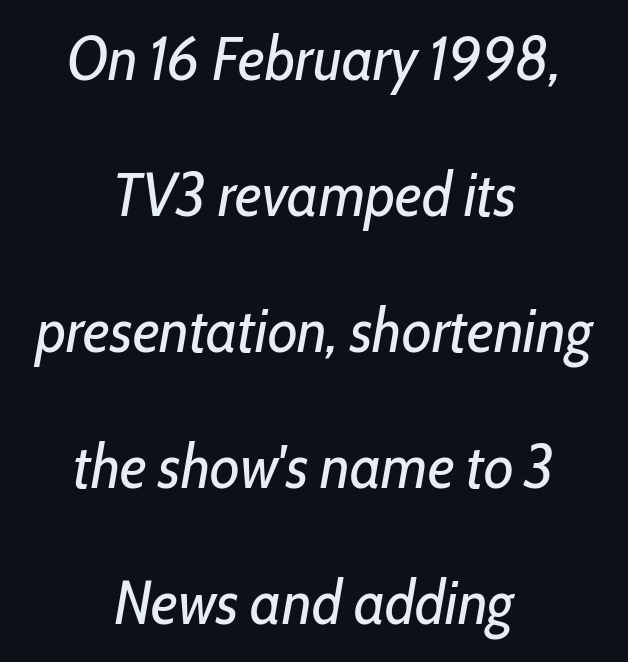
Q: Is the text bold? A: No.
Q: Is the text italic (slanted)? A: Yes, it leans right by about 10 degrees.
Q: Is the text underlined? A: No.
Q: How is the paragraph aligned? A: Centered.
Q: Is the spacing between letters normal or unusually wide? A: Normal.
Q: Is the spacing between lines tight, normal or loose? A: Loose.
Q: Width (condensed, normal, or wide)? A: Condensed.
Q: Stroke contrast? A: Low.
Q: x-height? A: Medium.
Q: Monospaced? A: No.
